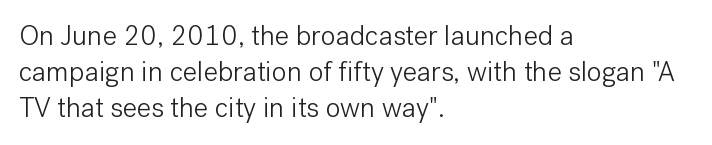
The image shows 28 px light sans-serif type, upright; set left-aligned, normal line spacing (1.29x), normal letter spacing, not underlined; low stroke contrast and a medium x-height.
